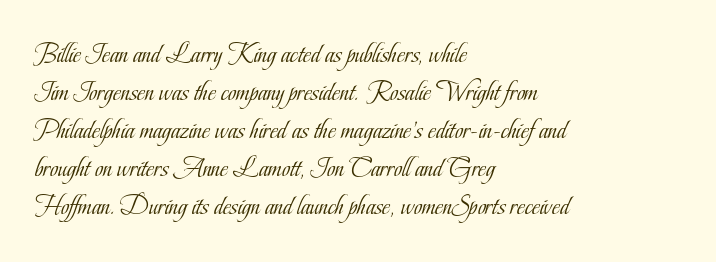
{"serif": "yes", "bold": "no", "weight": "light", "width": "condensed", "stroke_contrast": "low", "x_height": "small", "monospaced": "no", "underline": "no", "align": "left", "line_spacing": "normal", "line_spacing_ratio": 1.36, "letter_spacing": "normal", "letter_spacing_em": 0.0, "glyph_px": 28}
